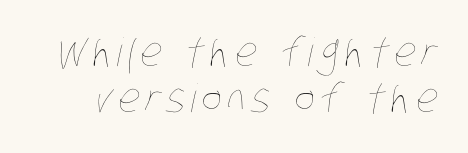
{"bold": "no", "weight": "thin", "width": "condensed", "stroke_contrast": "low", "x_height": "large", "monospaced": "no", "underline": "no", "line_spacing_ratio": 1.19, "glyph_px": 39}
